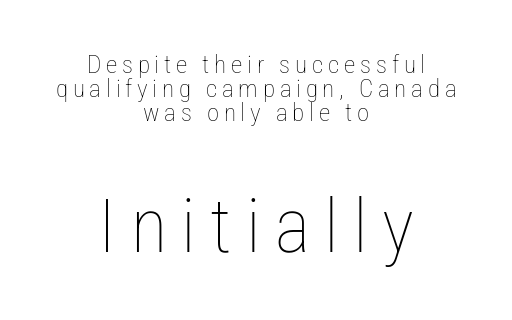
The image shows 75 px thin, condensed type, upright; set centered, tight line spacing (0.97x), not underlined; the second (bottom) block is 3.0x larger; low stroke contrast and a medium x-height.
